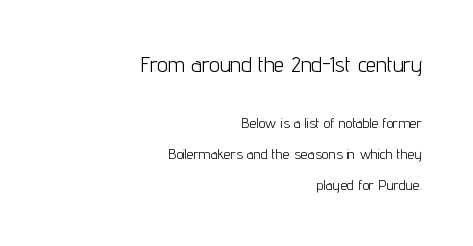
The image shows 21 px text type, upright; set right-aligned, loose line spacing (2.21x), normal letter spacing, not underlined; the first (top) block is 1.5x larger.
